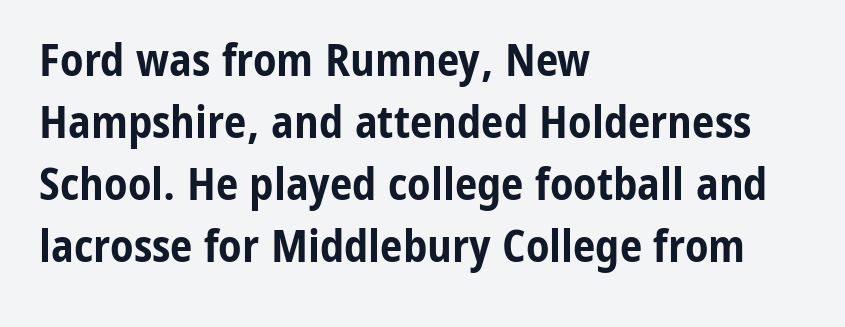
Check where the strokes stop: nothing finishes them off — pure sans. This sample uses an upright cut, with every glyph sitting square on the baseline. The leading is moderate, giving the passage an even texture. Beneath every word, the page is bare. Horizontally, the lines are justified to the leading edge only.
